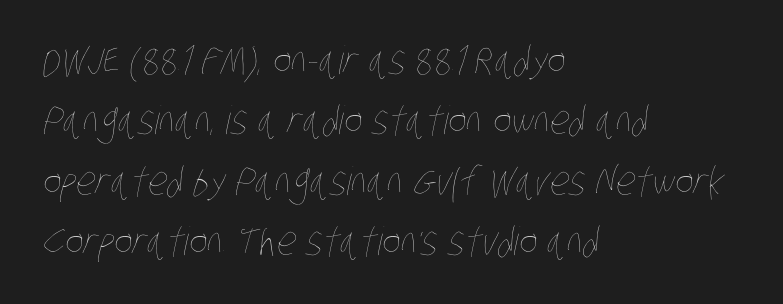
Q: Is the text bold? A: No.
Q: Is the text underlined? A: No.
Q: How is the paragraph aligned? A: Left-aligned.
Q: Is the spacing between letters normal or unusually wide? A: Normal.
Q: Is the spacing between lines tight, normal or loose? A: Normal.
Q: Width (condensed, normal, or wide)? A: Condensed.
Q: Stroke contrast? A: Low.
Q: x-height? A: Large.
Q: Monospaced? A: No.
